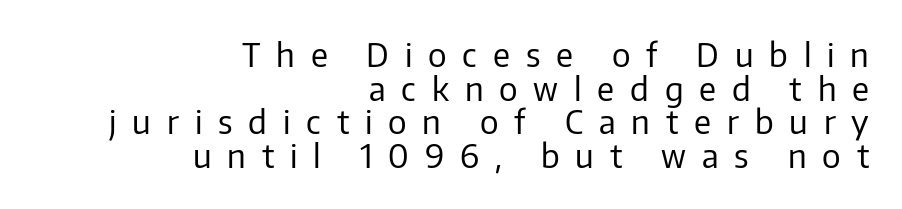
Q: Is the text bold? A: No.
Q: Is the text italic (slanted)? A: No, it is upright.
Q: Is the typeface a serif or a sans-serif typeface? A: Sans-serif.
Q: Is the text underlined? A: No.
Q: How is the paragraph aligned? A: Right-aligned.
Q: Is the spacing between letters normal or unusually wide? A: Unusually wide.
Q: Is the spacing between lines tight, normal or loose? A: Tight.
Q: Width (condensed, normal, or wide)? A: Normal.
Q: Stroke contrast? A: Low.
Q: x-height? A: Medium.
Q: Monospaced? A: No.
